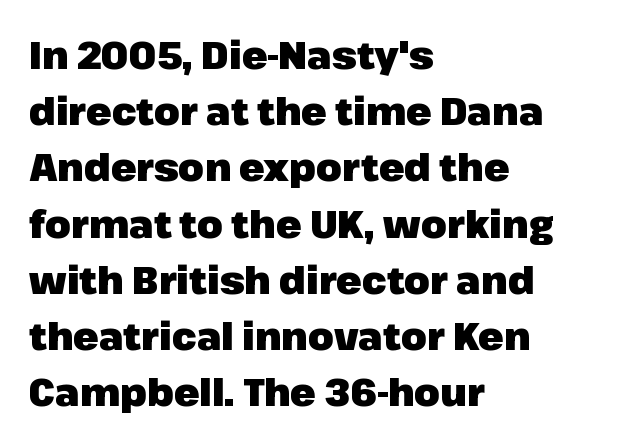
{"serif": "no", "italic": "no", "bold": "yes", "weight": "heavy", "width": "normal", "stroke_contrast": "low", "x_height": "medium", "monospaced": "no", "underline": "no", "align": "left", "line_spacing": "normal", "line_spacing_ratio": 1.52, "letter_spacing": "normal", "letter_spacing_em": 0.0, "glyph_px": 37}
